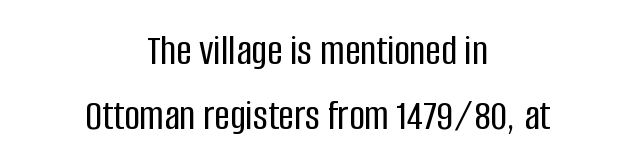
{"serif": "no", "italic": "no", "width": "condensed", "stroke_contrast": "low", "x_height": "large", "monospaced": "no", "underline": "no", "align": "center", "line_spacing": "normal", "line_spacing_ratio": 1.51, "letter_spacing": "normal", "letter_spacing_em": 0.0, "glyph_px": 43}
